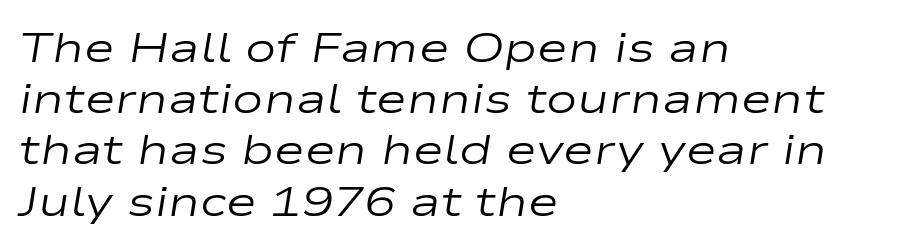
Q: Is the text bold? A: No.
Q: Is the text italic (slanted)? A: Yes, it leans right by about 9 degrees.
Q: Is the text underlined? A: No.
Q: How is the paragraph aligned? A: Left-aligned.
Q: Is the spacing between letters normal or unusually wide? A: Normal.
Q: Width (condensed, normal, or wide)? A: Wide.
Q: Stroke contrast? A: Low.
Q: x-height? A: Medium.
Q: Monospaced? A: No.
